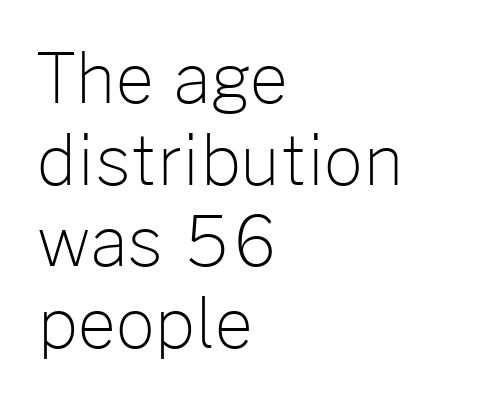
The image shows 68 px light sans-serif type, upright; set left-aligned, line spacing 1.2x, normal letter spacing, not underlined; low stroke contrast and a medium x-height.
